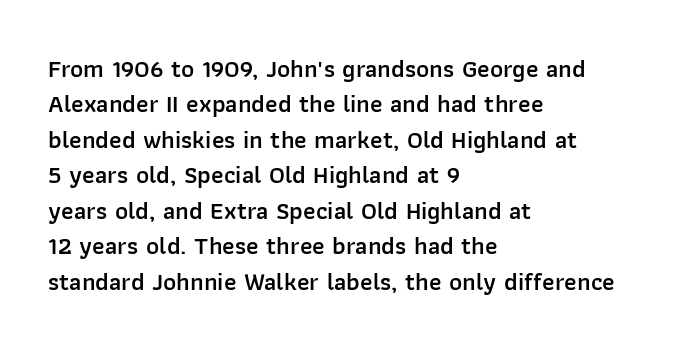
The image shows 25 px text type, upright; set left-aligned, normal line spacing (1.42x), normal letter spacing, not underlined.
